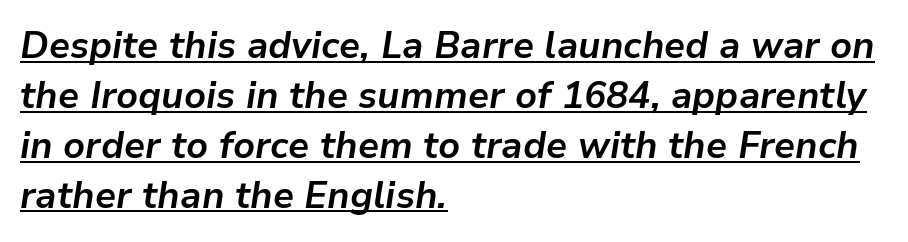
Caption: lettering with a line underneath. These words are printed bold, with thick strokes throughout. Each letter keeps its own natural width here, so spacing adapts to shape. Vertically, the passage feels balanced, rows spaced as you'd expect.
